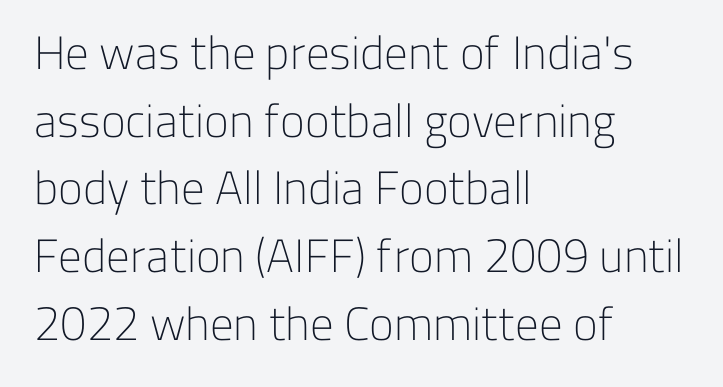
The image shows 47 px light sans-serif type, upright; set left-aligned, normal line spacing (1.44x), normal letter spacing, not underlined; low stroke contrast and a medium x-height.
